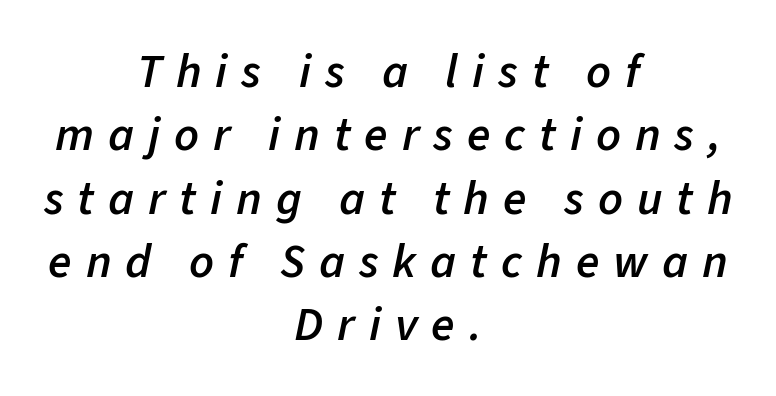
{"italic": "yes", "lean": "right", "slant_degrees": 11, "bold": "semi", "weight": "semibold", "width": "normal", "stroke_contrast": "low", "x_height": "medium", "monospaced": "no", "underline": "no", "align": "center", "line_spacing": "normal", "line_spacing_ratio": 1.32, "letter_spacing": "wide", "letter_spacing_em": 0.29, "glyph_px": 48}
